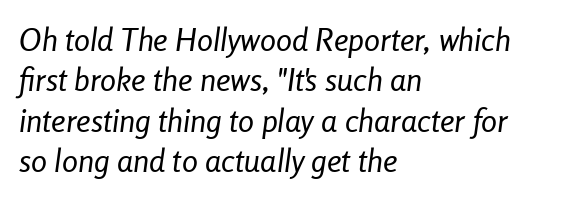
The image shows 32 px regular-weight, condensed type, italic (leaning right); set left-aligned, normal line spacing (1.26x), normal letter spacing, not underlined; low stroke contrast and a medium x-height.
